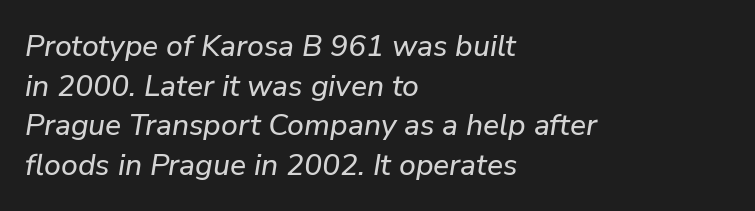
Q: Is the text italic (slanted)? A: Yes, it leans right by about 9 degrees.
Q: Is the text underlined? A: No.
Q: How is the paragraph aligned? A: Left-aligned.
Q: Is the spacing between letters normal or unusually wide? A: Normal.
Q: Is the spacing between lines tight, normal or loose? A: Normal.
Q: Width (condensed, normal, or wide)? A: Normal.
Q: Stroke contrast? A: Low.
Q: x-height? A: Medium.
Q: Monospaced? A: No.
